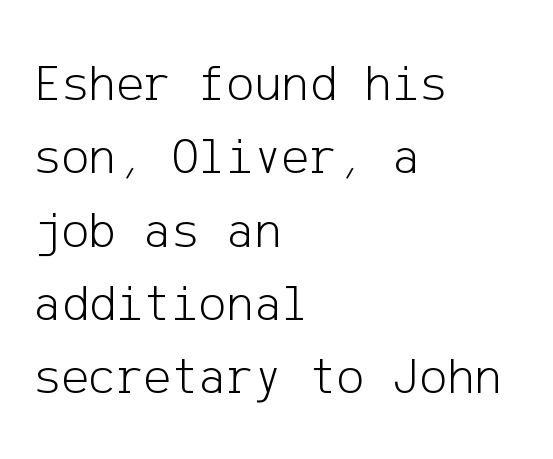
Just letters on the line, the space beneath them empty. The specimen reads as upright at a glance. Caption: face not bold, strokes unweighted. The space between consecutive lines is moderate. The compositor pushed each line to the left boundary. This is sans-serif lettering, the kind often seen on screens and signage.
